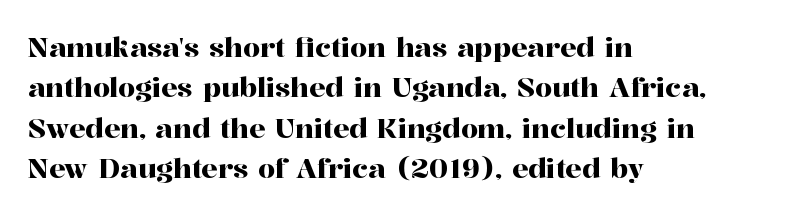
Q: Is the text italic (slanted)? A: No, it is upright.
Q: Is the text underlined? A: No.
Q: How is the paragraph aligned? A: Left-aligned.
Q: Is the spacing between letters normal or unusually wide? A: Normal.
Q: Is the spacing between lines tight, normal or loose? A: Normal.
